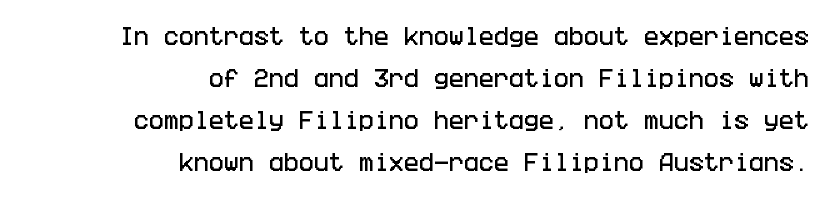
Short note: letters normally spaced. The lettering stays uniformly vertical, giving the passage a roman look. Widely set lines give the paragraph a tall, airy silhouette. Clear beneath every line of the passage. The compositor pushed each line to the right boundary.
